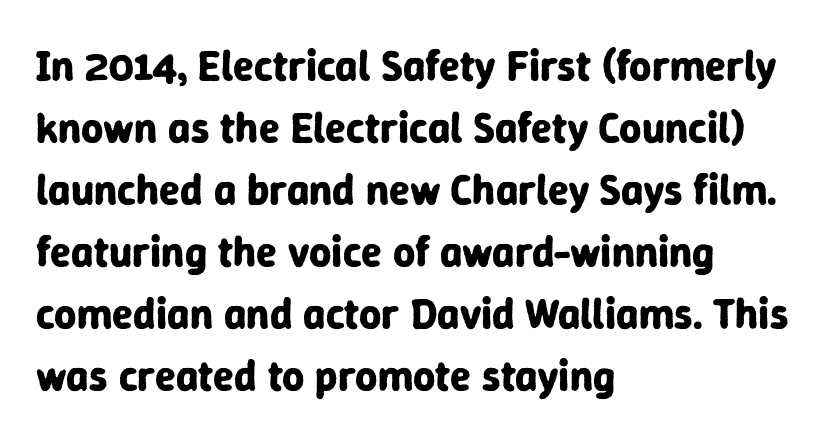
A classic flush-left, rag-right setting is used for this passage. Quick note: underline off. These lines are rendered in a variable-pitch font. Thick stems and heavy bowls — unmistakably bold. Rows of type keep a routine distance in the vertical direction.
